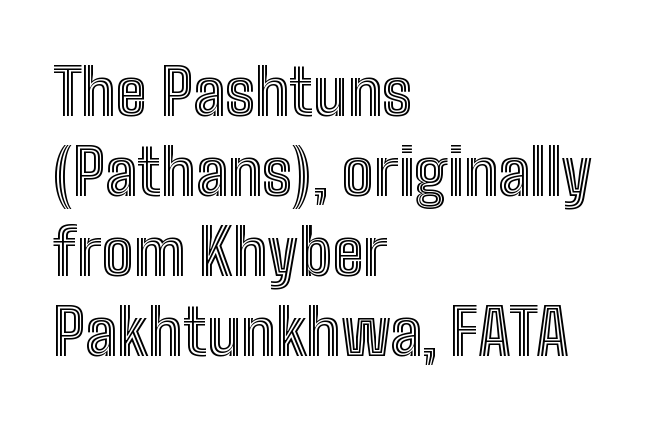
The image shows 64 px condensed type, upright; set left-aligned, normal line spacing (1.25x), normal letter spacing, not underlined; a medium x-height.
